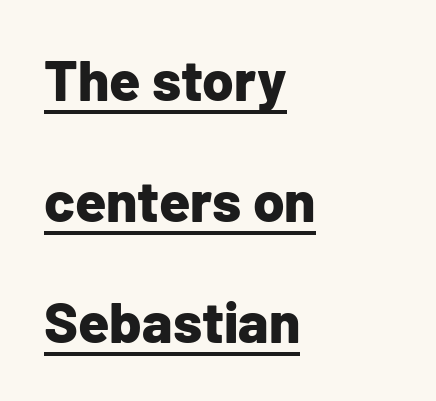
{"serif": "no", "italic": "no", "bold": "yes", "weight": "bold", "width": "normal", "stroke_contrast": "low", "x_height": "medium", "monospaced": "no", "underline": "yes", "align": "left", "line_spacing": "loose", "line_spacing_ratio": 2.12, "letter_spacing": "normal", "letter_spacing_em": 0.0, "glyph_px": 57}
